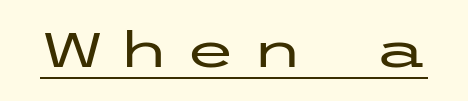
Q: Is the text italic (slanted)? A: No, it is upright.
Q: Is the typeface a serif or a sans-serif typeface? A: Sans-serif.
Q: Is the text underlined? A: Yes.
Q: Is the spacing between letters normal or unusually wide? A: Unusually wide.
Q: Width (condensed, normal, or wide)? A: Wide.
Q: Stroke contrast? A: Low.
Q: x-height? A: Medium.
